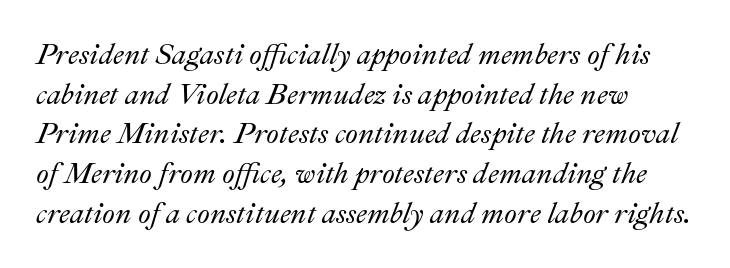
The image shows 29 px text type, italic (leaning right); set left-aligned, normal line spacing (1.37x), normal letter spacing, not underlined; medium stroke contrast and a small x-height.
